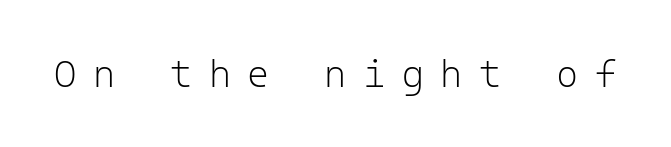
Serifs: no, the terminals of the letterforms are clean. The foot of each line stays bare and open. Nope, not italic — everything's standing straight. Fixed-width glyphs throughout — classic coding-font behaviour.
